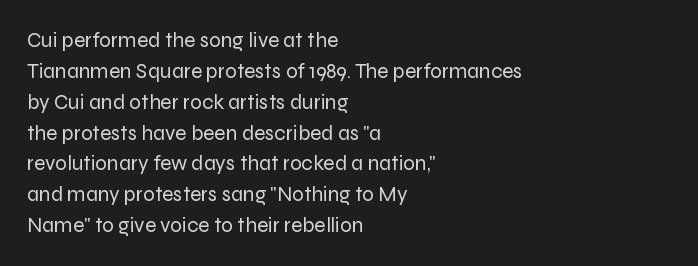
If you drew a line through each stem, it would be perfectly vertical. Leftover space on each line is placed entirely after the last word. The vertical gap from one line to the next is medium. The specimen omits any rule beneath the text block's lines.
